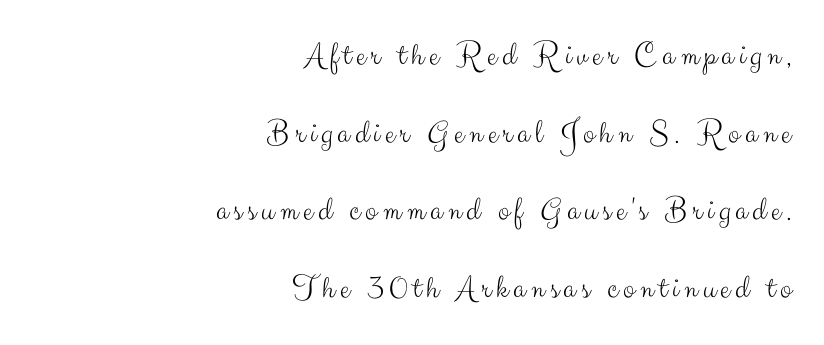
{"serif": "no", "bold": "no", "weight": "light", "width": "normal", "stroke_contrast": "medium", "x_height": "small", "monospaced": "no", "underline": "no", "align": "right", "line_spacing": "loose", "line_spacing_ratio": 2.28, "glyph_px": 34}
